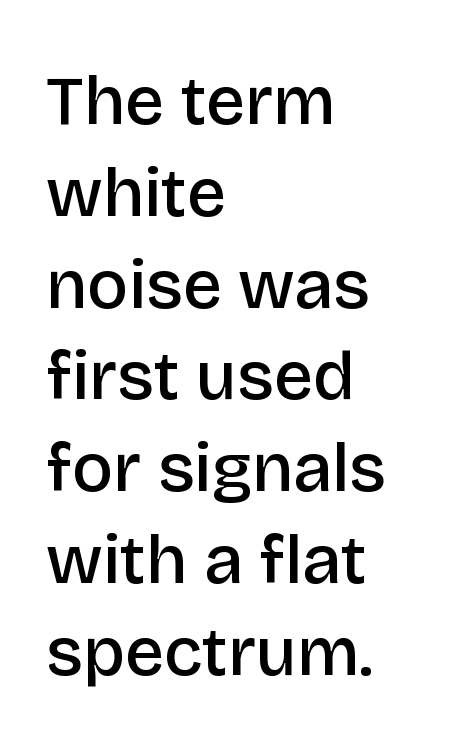
The image shows 69 px semibold sans-serif type, upright; set left-aligned, normal line spacing (1.33x), normal letter spacing, not underlined; low stroke contrast and a large x-height.
